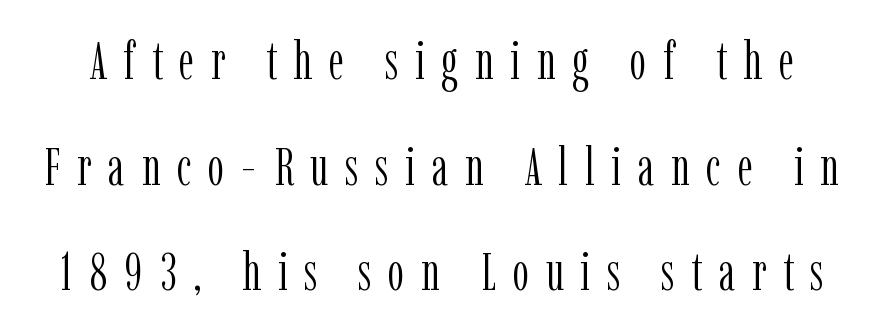
These glyphs show unthickened strokes, regular width or finer. Loosely led — the rows are spread out. Short note: letters widely spaced. Any mark beneath the type? The region is blank. The letters carry serifs — small finishing strokes at the ends of their stems.
